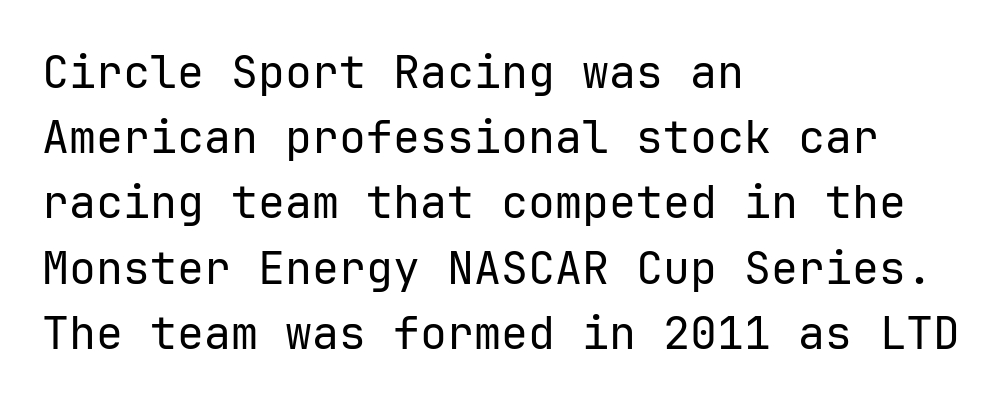
Q: Is the text bold? A: No.
Q: Is the text italic (slanted)? A: No, it is upright.
Q: Is the typeface a serif or a sans-serif typeface? A: Sans-serif.
Q: Is the text underlined? A: No.
Q: How is the paragraph aligned? A: Left-aligned.
Q: Is the spacing between letters normal or unusually wide? A: Normal.
Q: Is the spacing between lines tight, normal or loose? A: Normal.
Q: Width (condensed, normal, or wide)? A: Normal.
Q: Stroke contrast? A: Low.
Q: x-height? A: Medium.
Q: Monospaced? A: Yes.
